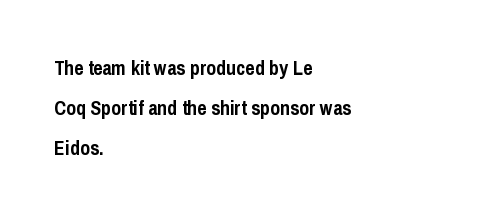
Q: Is the text bold? A: Yes.
Q: Is the text italic (slanted)? A: No, it is upright.
Q: Is the text underlined? A: No.
Q: How is the paragraph aligned? A: Left-aligned.
Q: Is the spacing between letters normal or unusually wide? A: Normal.
Q: Is the spacing between lines tight, normal or loose? A: Loose.
